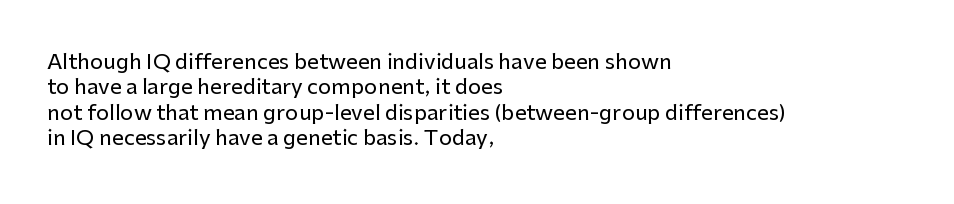
The image shows 21 px text type, upright; set left-aligned, line spacing 1.21x, normal letter spacing, not underlined.
